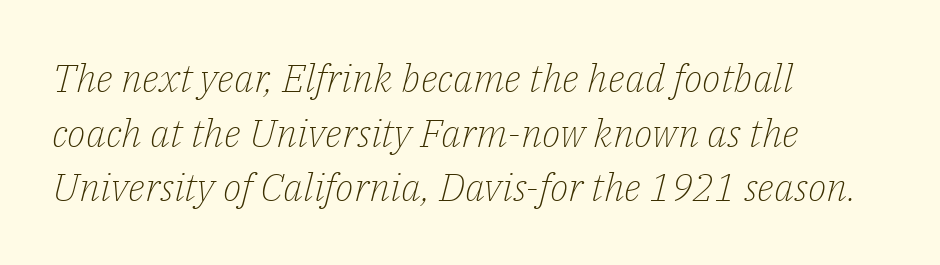
{"serif": "yes", "italic": "yes", "lean": "right", "slant_degrees": 14, "bold": "no", "weight": "light", "width": "normal", "stroke_contrast": "low", "x_height": "medium", "monospaced": "no", "underline": "no", "align": "left", "line_spacing": "normal", "line_spacing_ratio": 1.4, "letter_spacing": "normal", "letter_spacing_em": 0.0, "glyph_px": 39}
